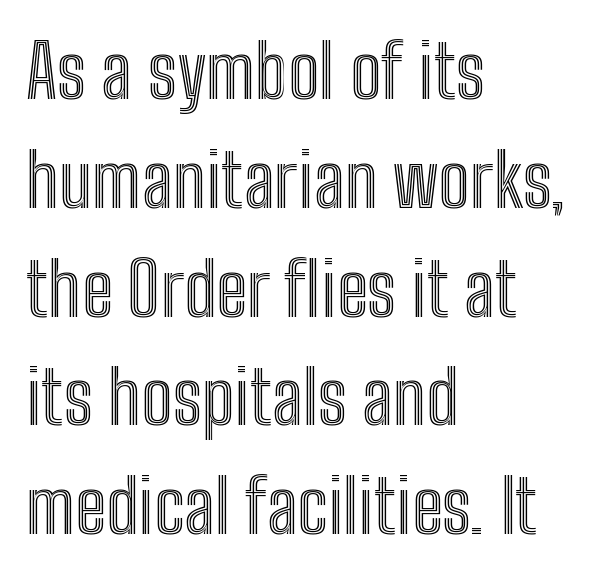
{"italic": "no", "width": "condensed", "x_height": "medium", "monospaced": "no", "underline": "no", "align": "left", "line_spacing": "normal", "line_spacing_ratio": 1.47, "letter_spacing": "normal", "letter_spacing_em": 0.0, "glyph_px": 74}
